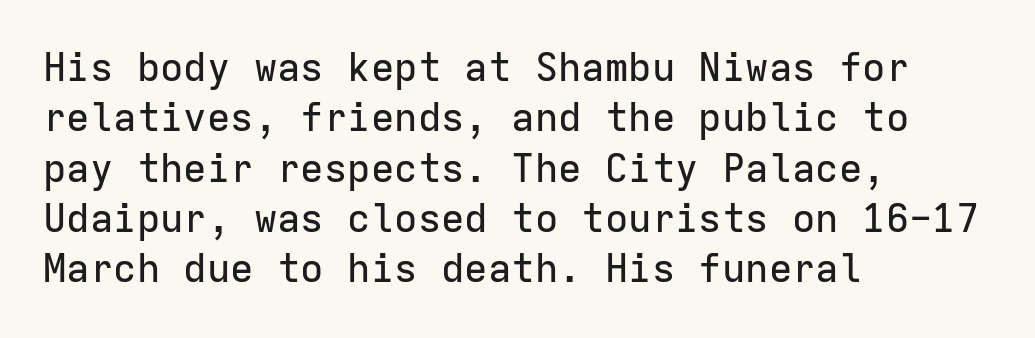
The image shows 39 px sans-serif type, upright, monospaced; set left-aligned, normal line spacing (1.29x), normal letter spacing, not underlined; low stroke contrast and a medium x-height.
